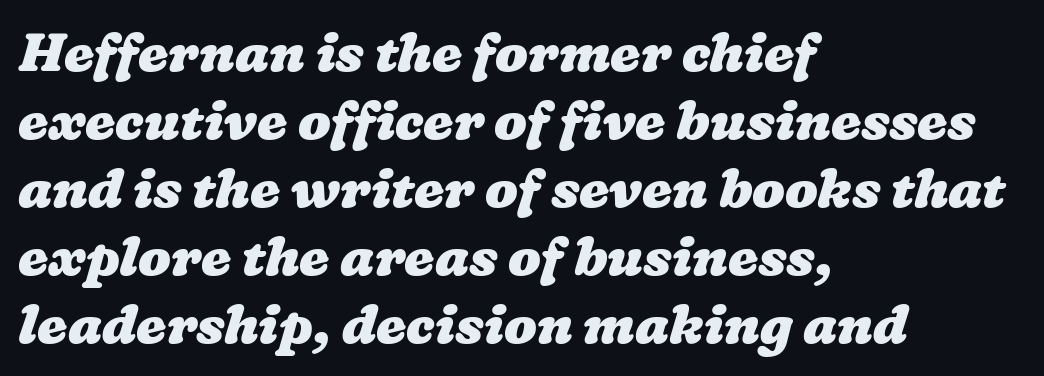
Q: Is the text bold? A: Yes.
Q: Is the text underlined? A: No.
Q: How is the paragraph aligned? A: Left-aligned.
Q: Is the spacing between letters normal or unusually wide? A: Normal.
Q: Is the spacing between lines tight, normal or loose? A: Normal.
Q: Width (condensed, normal, or wide)? A: Wide.
Q: Stroke contrast? A: Low.
Q: x-height? A: Medium.
Q: Monospaced? A: No.
